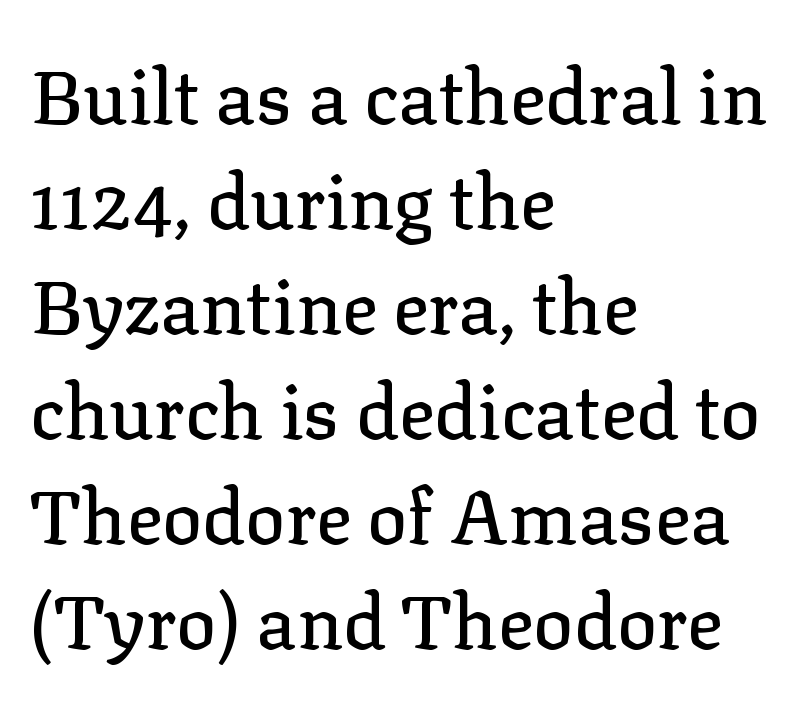
{"serif": "yes", "italic": "no", "width": "normal", "stroke_contrast": "low", "x_height": "medium", "monospaced": "no", "underline": "no", "align": "left", "line_spacing": "normal", "line_spacing_ratio": 1.4, "letter_spacing": "normal", "letter_spacing_em": 0.0, "glyph_px": 75}
